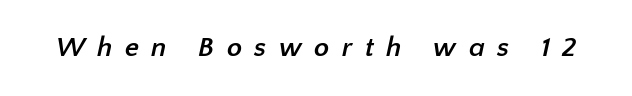
{"serif": "no", "bold": "yes", "weight": "semibold", "width": "normal", "stroke_contrast": "low", "x_height": "medium", "monospaced": "no", "underline": "no", "letter_spacing": "wide", "letter_spacing_em": 0.44, "glyph_px": 28}
